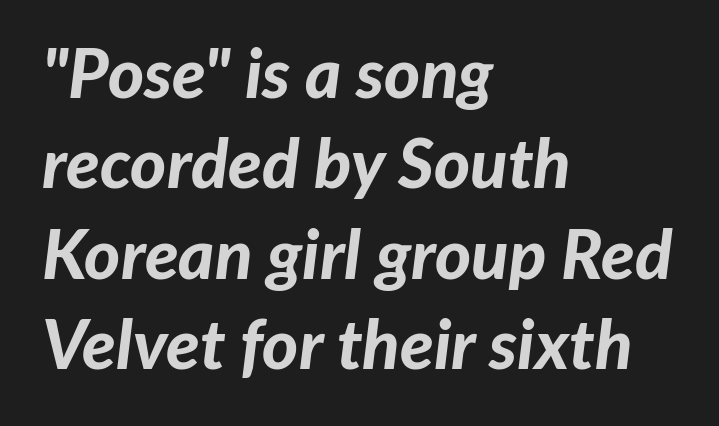
The image shows 69 px bold type, italic (leaning right); set left-aligned, normal line spacing (1.31x), normal letter spacing, not underlined; low stroke contrast and a medium x-height.
